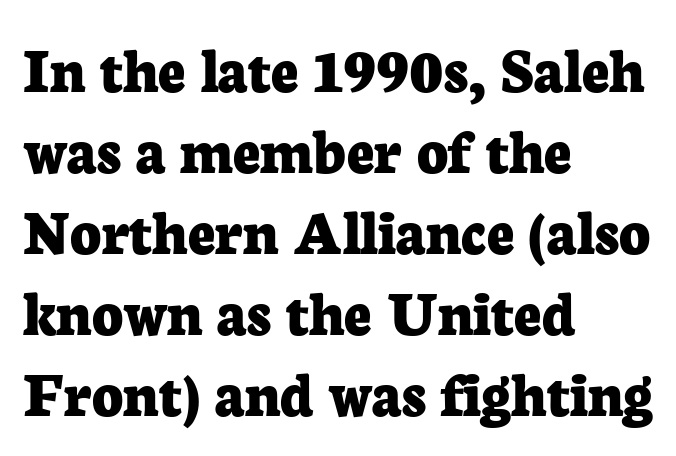
Is this a sans? No — the strokes have serifs. Tracking value appears to be zero — textbook default spacing. As a designer I'd log this as weight 700, bold. Ascenders rise straight up at ninety degrees. Proportional: the letters do not fall into vertical columns. Only glyphs here, with clear space below each row.
